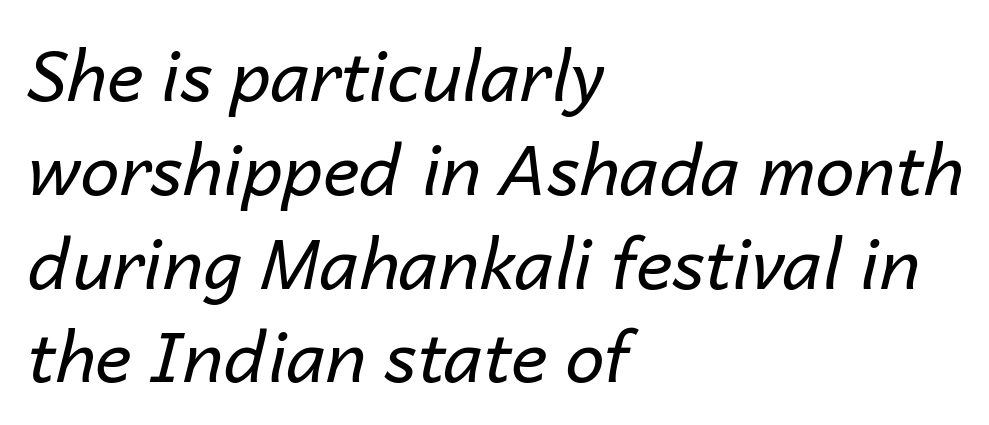
Clear beneath every line of the passage. The letters look calm and open, with moderate or lighter stems. Visually the block forms a straight wall on the left and a jagged coastline on the right. Think of a printed novel: that variable character pitch is what you see here. Vertical spacing — default. The horizontal fit of the characters is conventional and even.
